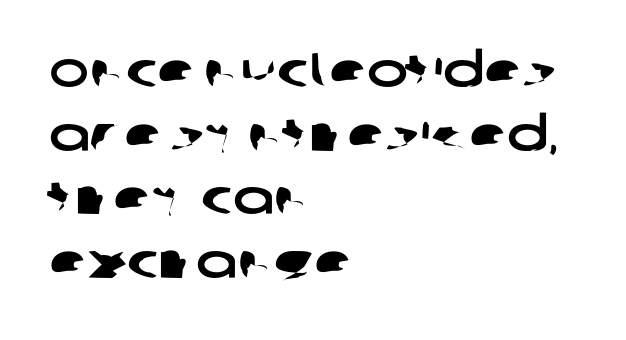
Q: Is the typeface a serif or a sans-serif typeface? A: Sans-serif.
Q: Is the text underlined? A: No.
Q: How is the paragraph aligned? A: Left-aligned.
Q: Is the spacing between letters normal or unusually wide? A: Normal.
Q: Is the spacing between lines tight, normal or loose? A: Normal.
Q: Width (condensed, normal, or wide)? A: Wide.
Q: Stroke contrast? A: Low.
Q: x-height? A: Large.
Q: Monospaced? A: No.
